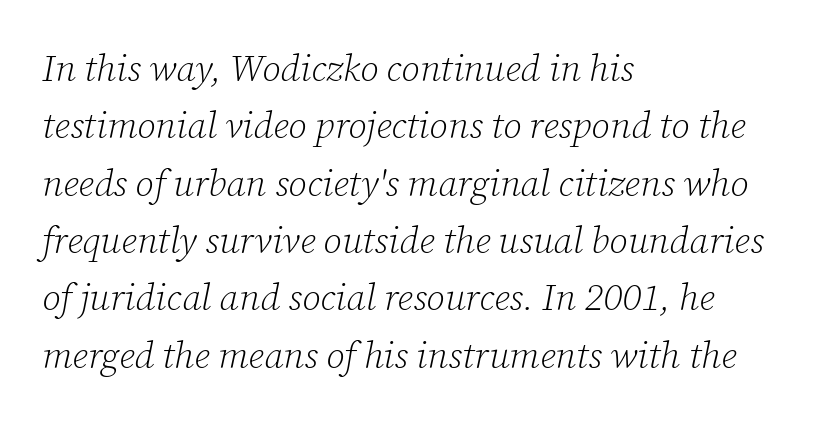
{"serif": "yes", "italic": "yes", "lean": "right", "slant_degrees": 12, "bold": "no", "weight": "light", "width": "normal", "stroke_contrast": "low", "x_height": "medium", "monospaced": "no", "underline": "no", "align": "left", "line_spacing": "normal", "line_spacing_ratio": 1.55, "letter_spacing": "normal", "letter_spacing_em": 0.0, "glyph_px": 37}
